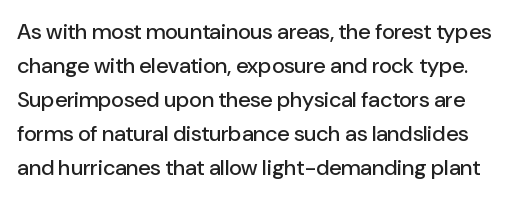
{"italic": "no", "underline": "no", "line_spacing": "normal", "line_spacing_ratio": 1.55, "letter_spacing": "normal", "letter_spacing_em": 0.0, "glyph_px": 22}
